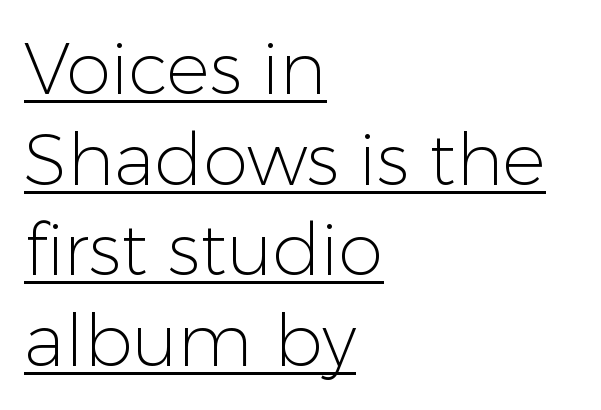
{"serif": "no", "italic": "no", "bold": "no", "weight": "light", "width": "normal", "stroke_contrast": "low", "x_height": "medium", "monospaced": "no", "underline": "yes", "align": "left", "line_spacing": "normal", "line_spacing_ratio": 1.26, "letter_spacing": "normal", "letter_spacing_em": 0.0, "glyph_px": 72}
